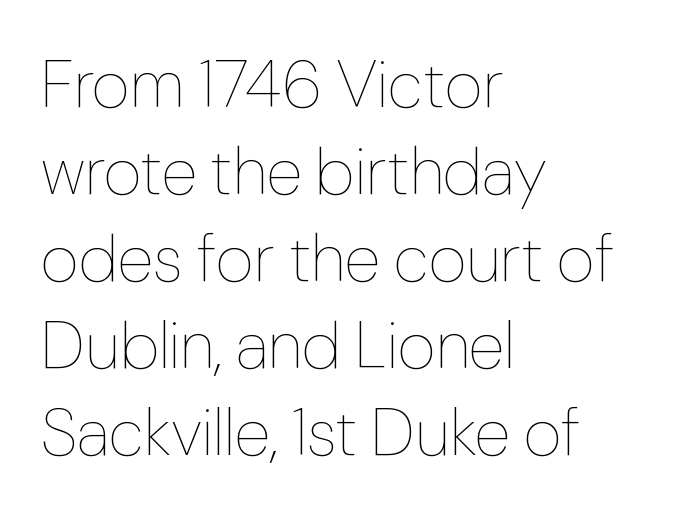
{"italic": "no", "bold": "no", "weight": "thin", "width": "normal", "stroke_contrast": "low", "x_height": "medium", "monospaced": "no", "underline": "no", "align": "left", "line_spacing": "normal", "line_spacing_ratio": 1.32, "letter_spacing": "normal", "letter_spacing_em": 0.0, "glyph_px": 66}
